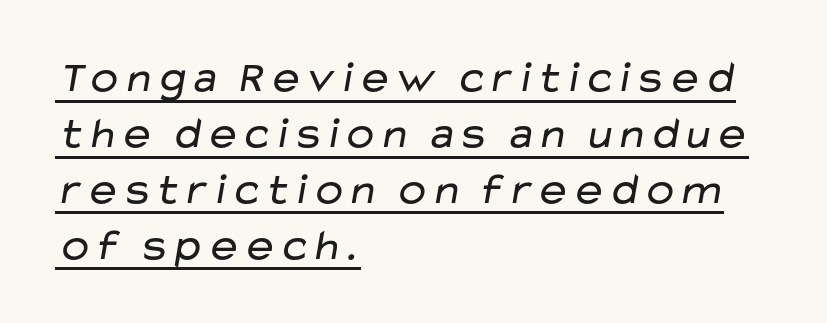
{"serif": "no", "bold": "no", "weight": "regular", "width": "wide", "stroke_contrast": "low", "x_height": "medium", "monospaced": "no", "underline": "yes", "align": "left", "line_spacing": "normal", "line_spacing_ratio": 1.27, "letter_spacing": "normal", "letter_spacing_em": 0.0, "glyph_px": 44}
